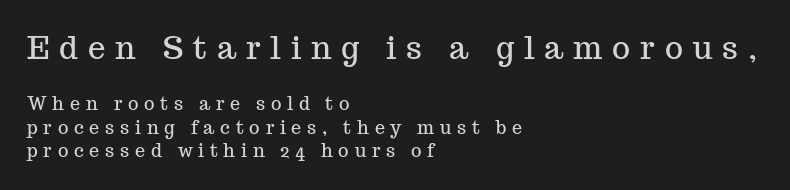
{"serif": "yes", "italic": "no", "width": "normal", "stroke_contrast": "medium", "x_height": "medium", "monospaced": "no", "underline": "no", "align": "left", "line_spacing": "normal", "line_spacing_ratio": 1.28, "letter_spacing": "wide", "letter_spacing_em": 0.32, "larger_block": "first", "size_ratio": 1.72, "glyph_px": 31}
